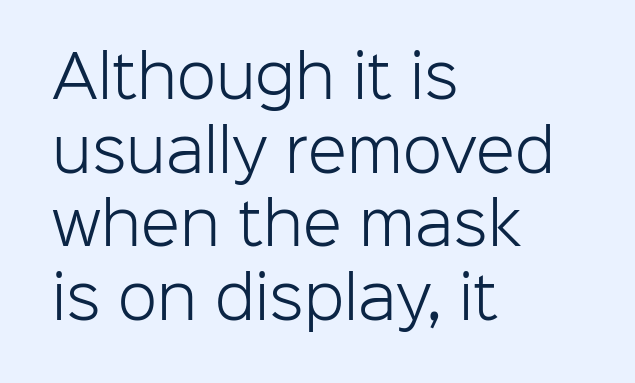
{"serif": "no", "italic": "no", "bold": "no", "weight": "light", "width": "normal", "stroke_contrast": "low", "x_height": "medium", "monospaced": "no", "underline": "no", "align": "left", "line_spacing": "normal", "line_spacing_ratio": 1.29, "letter_spacing": "normal", "letter_spacing_em": 0.0, "glyph_px": 57}
